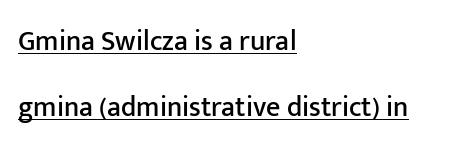
Q: Is the text italic (slanted)? A: No, it is upright.
Q: Is the typeface a serif or a sans-serif typeface? A: Sans-serif.
Q: Is the text underlined? A: Yes.
Q: How is the paragraph aligned? A: Left-aligned.
Q: Is the spacing between letters normal or unusually wide? A: Normal.
Q: Is the spacing between lines tight, normal or loose? A: Loose.
Q: Width (condensed, normal, or wide)? A: Normal.
Q: Stroke contrast? A: Low.
Q: x-height? A: Medium.
Q: Monospaced? A: No.
